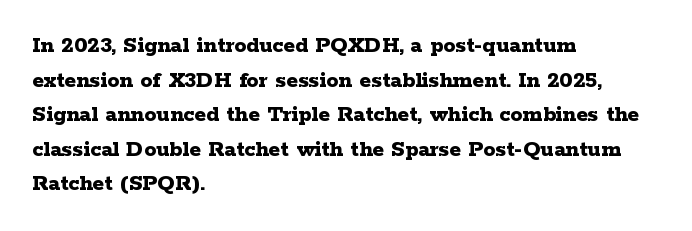
The image shows 24 px bold type, upright; set left-aligned, normal line spacing (1.44x), normal letter spacing, not underlined.
